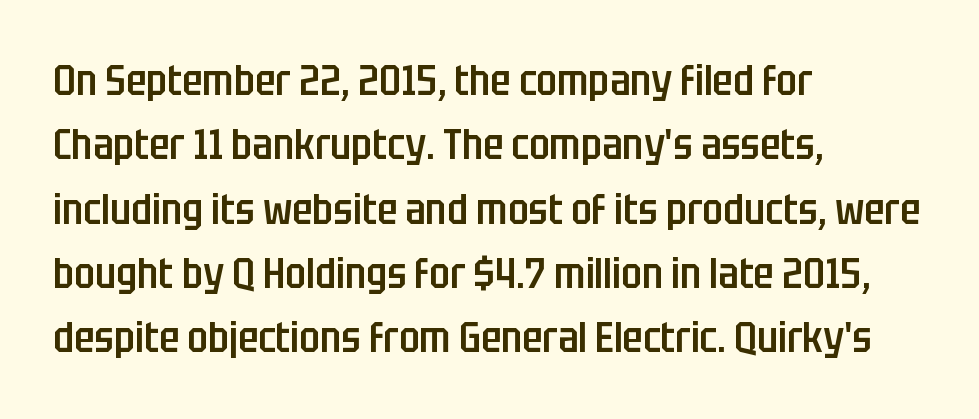
Q: Is the text bold? A: Semi-bold.
Q: Is the text italic (slanted)? A: No, it is upright.
Q: Is the typeface a serif or a sans-serif typeface? A: Sans-serif.
Q: Is the text underlined? A: No.
Q: How is the paragraph aligned? A: Left-aligned.
Q: Is the spacing between letters normal or unusually wide? A: Normal.
Q: Is the spacing between lines tight, normal or loose? A: Normal.
Q: Width (condensed, normal, or wide)? A: Condensed.
Q: Stroke contrast? A: Low.
Q: x-height? A: Large.
Q: Monospaced? A: No.
